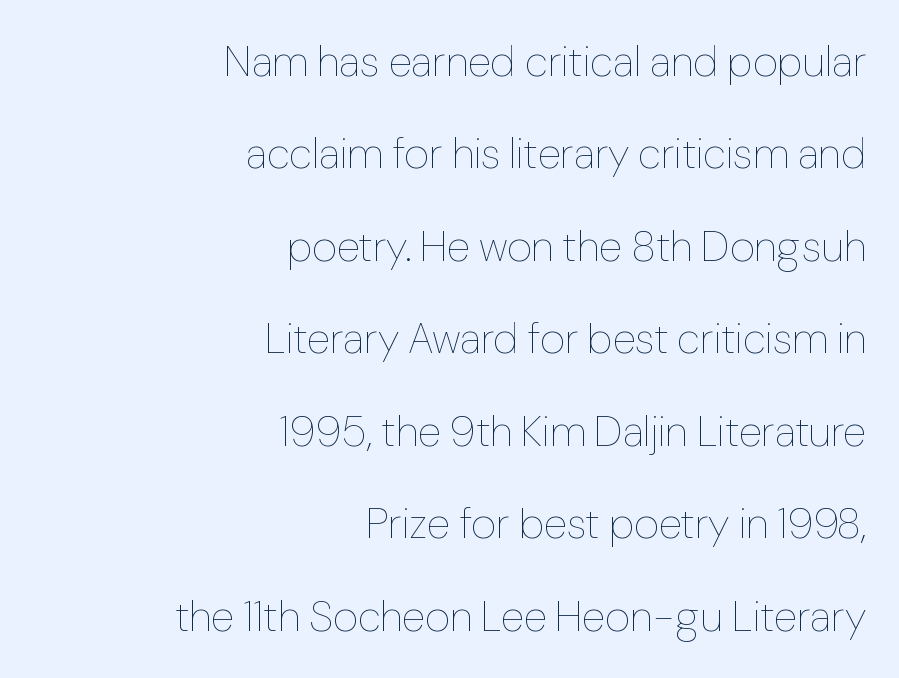
Q: Is the text bold? A: No.
Q: Is the text italic (slanted)? A: No, it is upright.
Q: Is the text underlined? A: No.
Q: How is the paragraph aligned? A: Right-aligned.
Q: Is the spacing between letters normal or unusually wide? A: Normal.
Q: Is the spacing between lines tight, normal or loose? A: Loose.
Q: Width (condensed, normal, or wide)? A: Normal.
Q: Stroke contrast? A: Low.
Q: x-height? A: Medium.
Q: Monospaced? A: No.
